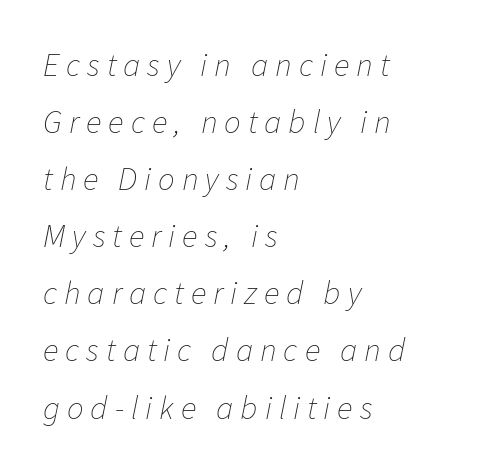
{"italic": "yes", "lean": "right", "slant_degrees": 11, "bold": "no", "weight": "thin", "width": "normal", "stroke_contrast": "low", "x_height": "medium", "monospaced": "no", "underline": "no", "align": "left", "line_spacing_ratio": 1.73, "letter_spacing": "wide", "letter_spacing_em": 0.21, "glyph_px": 33}
